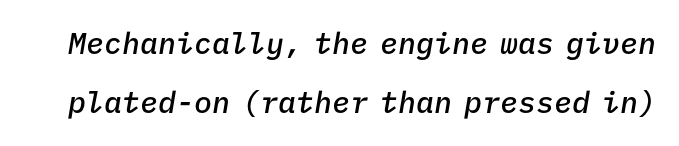
The image shows 30 px semibold type, italic (leaning right), monospaced; set loose line spacing (1.97x), normal letter spacing, not underlined; low stroke contrast and a medium x-height.
